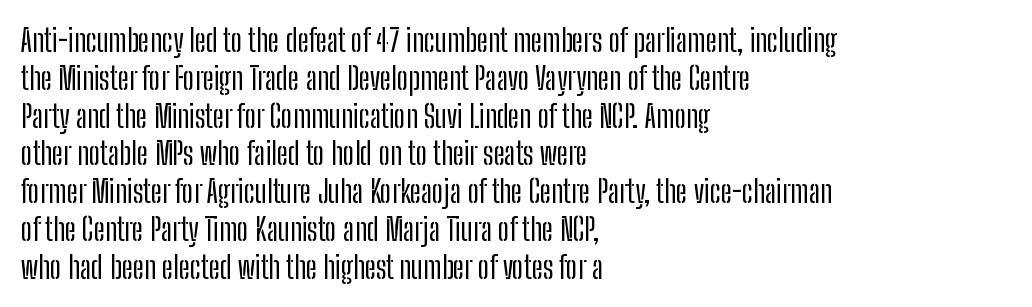
Q: Is the text italic (slanted)? A: No, it is upright.
Q: Is the typeface a serif or a sans-serif typeface? A: Sans-serif.
Q: Is the text underlined? A: No.
Q: How is the paragraph aligned? A: Left-aligned.
Q: Is the spacing between letters normal or unusually wide? A: Normal.
Q: Width (condensed, normal, or wide)? A: Condensed.
Q: Stroke contrast? A: Low.
Q: x-height? A: Medium.
Q: Monospaced? A: No.
